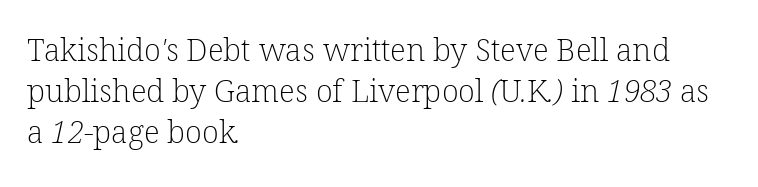
Q: Is the text bold? A: No.
Q: Is the typeface a serif or a sans-serif typeface? A: Serif.
Q: Is the text underlined? A: No.
Q: How is the paragraph aligned? A: Left-aligned.
Q: Is the spacing between letters normal or unusually wide? A: Normal.
Q: Is the spacing between lines tight, normal or loose? A: Normal.
Q: Width (condensed, normal, or wide)? A: Normal.
Q: Stroke contrast? A: Low.
Q: x-height? A: Medium.
Q: Monospaced? A: No.
